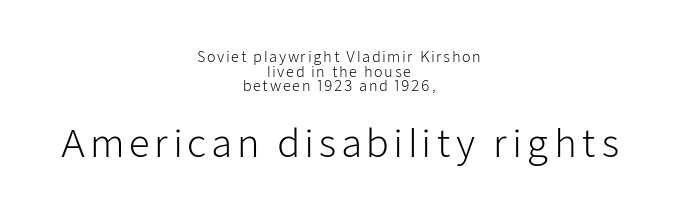
{"serif": "no", "italic": "no", "bold": "no", "weight": "light", "width": "normal", "stroke_contrast": "low", "x_height": "medium", "monospaced": "no", "underline": "no", "align": "center", "line_spacing": "tight", "line_spacing_ratio": 1.04, "larger_block": "second", "size_ratio": 2.64, "glyph_px": 37}
